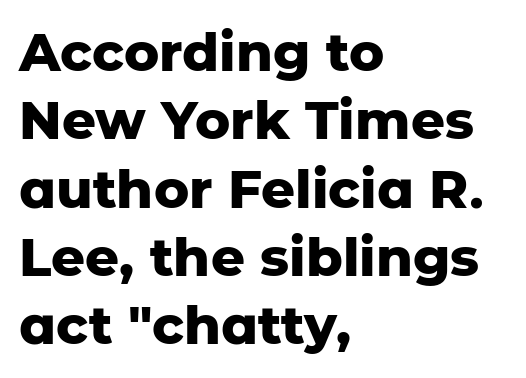
The image shows 53 px heavy sans-serif type, upright; set left-aligned, normal line spacing (1.29x), normal letter spacing, not underlined; low stroke contrast and a medium x-height.
